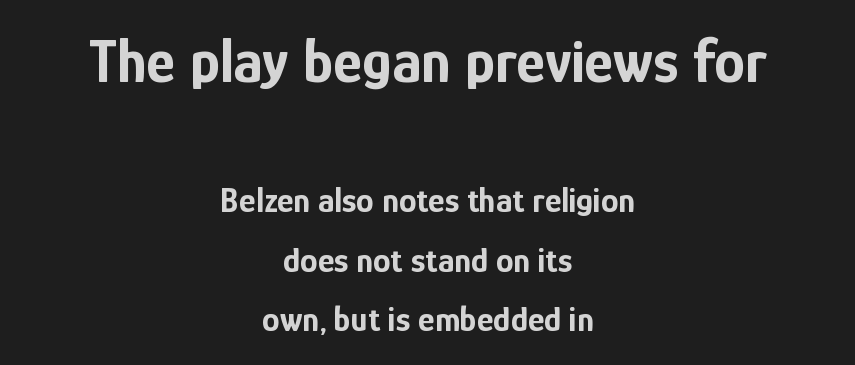
Regarding serifs, this sample does without them. This is the regular roman posture of the typeface. Is the letter spacing exaggerated? No — it looks like the ordinary default. Chunky letters — that's bold for sure.
